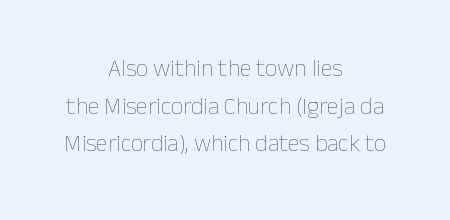
No heavy texture on the line: the type isn't bold. The lettering holds an erect, upright posture throughout. A bare baseline throughout the passage. Vertically, the passage feels balanced, rows spaced as you'd expect. These lines keep a tight, regular rhythm from letter to letter. Centered paragraph, ragged on both sides.
